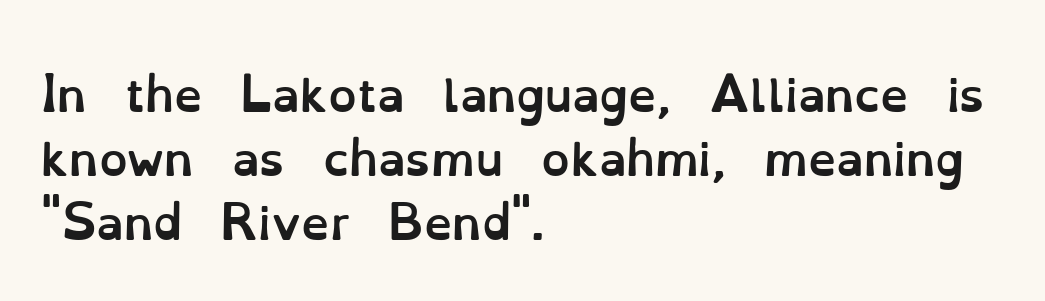
The image shows 45 px semibold type, upright; set left-aligned, normal line spacing (1.42x), normal letter spacing, not underlined; low stroke contrast and a small x-height.
